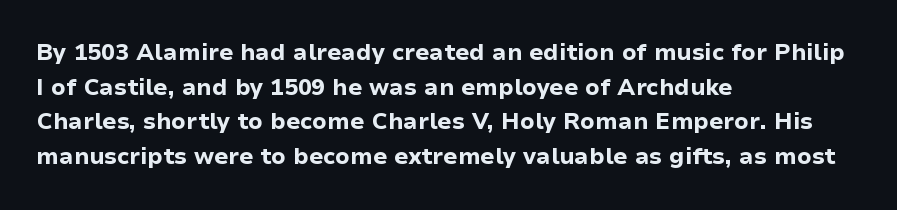
The image shows 23 px bold type, upright; set left-aligned, normal line spacing (1.51x), normal letter spacing, not underlined.
